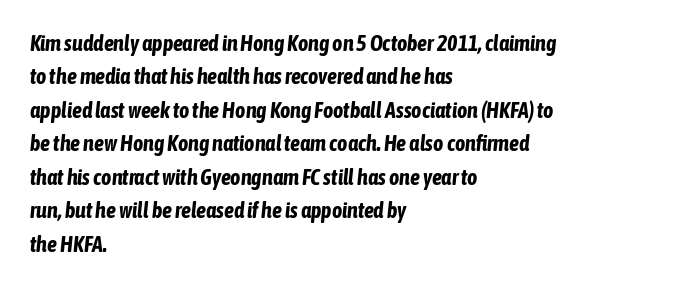
Q: Is the text bold? A: Yes.
Q: Is the text italic (slanted)? A: Yes, it leans right by about 6 degrees.
Q: Is the text underlined? A: No.
Q: How is the paragraph aligned? A: Left-aligned.
Q: Is the spacing between letters normal or unusually wide? A: Normal.
Q: Is the spacing between lines tight, normal or loose? A: Normal.
